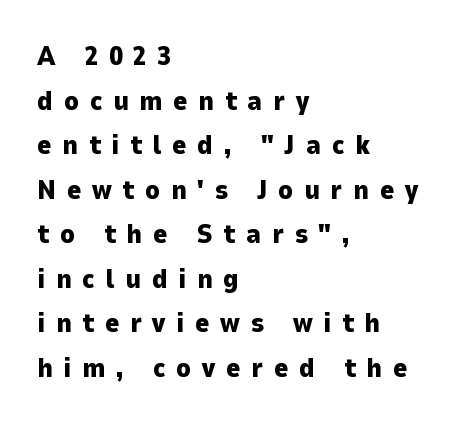
The image shows 27 px bold type, upright; set left-aligned, normal line spacing (1.65x), unusually wide letter spacing (+0.4 em), not underlined.
